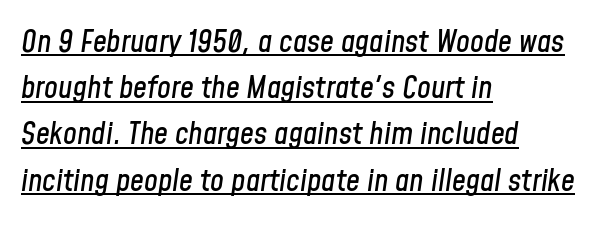
Q: Is the text italic (slanted)? A: Yes, it leans right by about 8 degrees.
Q: Is the text underlined? A: Yes.
Q: How is the paragraph aligned? A: Left-aligned.
Q: Is the spacing between letters normal or unusually wide? A: Normal.
Q: Is the spacing between lines tight, normal or loose? A: Normal.
Q: Width (condensed, normal, or wide)? A: Condensed.
Q: Stroke contrast? A: Low.
Q: x-height? A: Medium.
Q: Monospaced? A: No.
